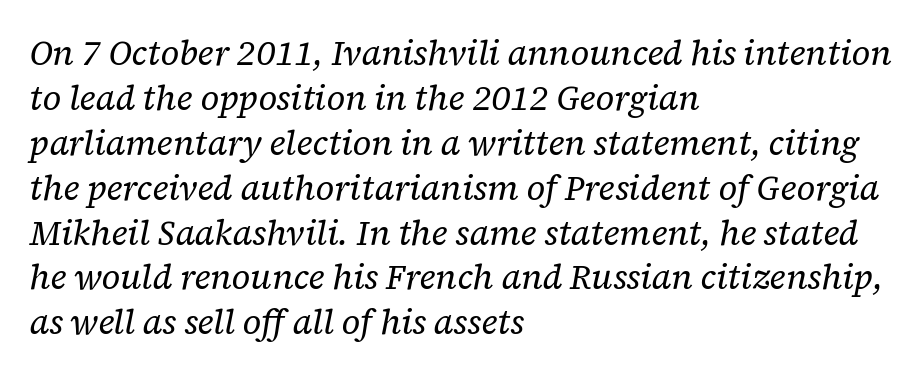
Q: Is the text bold? A: No.
Q: Is the text italic (slanted)? A: Yes, it leans right by about 12 degrees.
Q: Is the typeface a serif or a sans-serif typeface? A: Serif.
Q: Is the text underlined? A: No.
Q: How is the paragraph aligned? A: Left-aligned.
Q: Is the spacing between letters normal or unusually wide? A: Normal.
Q: Is the spacing between lines tight, normal or loose? A: Normal.
Q: Width (condensed, normal, or wide)? A: Normal.
Q: Stroke contrast? A: Low.
Q: x-height? A: Medium.
Q: Monospaced? A: No.
